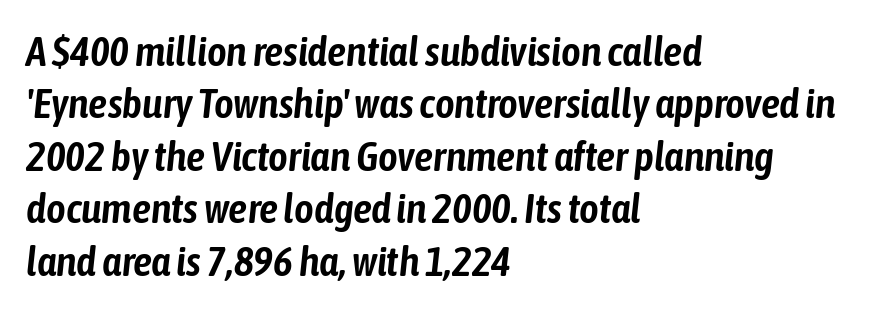
Q: Is the text italic (slanted)? A: Yes, it leans right by about 6 degrees.
Q: Is the text underlined? A: No.
Q: How is the paragraph aligned? A: Left-aligned.
Q: Is the spacing between letters normal or unusually wide? A: Normal.
Q: Is the spacing between lines tight, normal or loose? A: Normal.
Q: Width (condensed, normal, or wide)? A: Condensed.
Q: Stroke contrast? A: Low.
Q: x-height? A: Medium.
Q: Monospaced? A: No.
